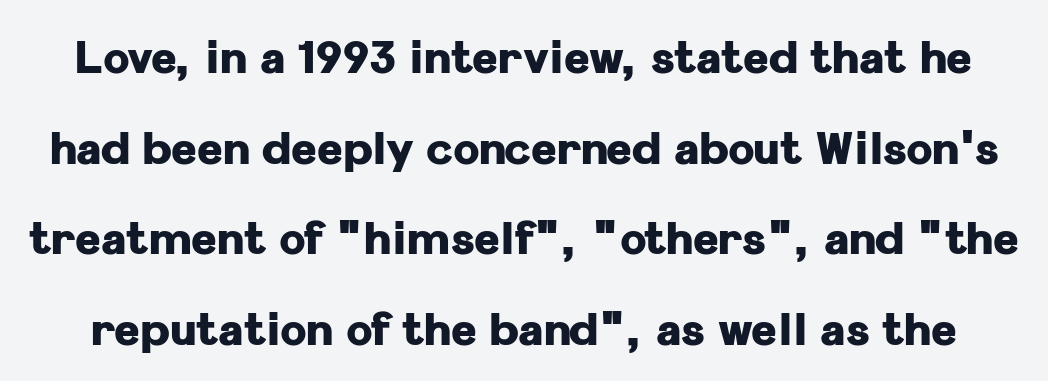
Q: Is the text bold? A: Yes.
Q: Is the text italic (slanted)? A: No, it is upright.
Q: Is the typeface a serif or a sans-serif typeface? A: Sans-serif.
Q: Is the text underlined? A: No.
Q: Is the spacing between letters normal or unusually wide? A: Normal.
Q: Is the spacing between lines tight, normal or loose? A: Loose.
Q: Width (condensed, normal, or wide)? A: Normal.
Q: Stroke contrast? A: Low.
Q: x-height? A: Medium.
Q: Monospaced? A: No.
